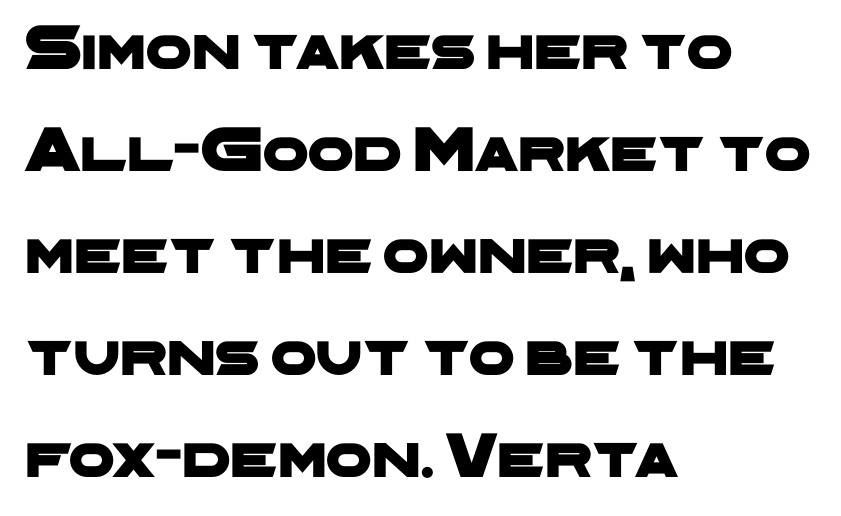
{"serif": "no", "width": "wide", "stroke_contrast": "low", "x_height": "medium", "monospaced": "no", "underline": "no", "align": "left", "line_spacing": "normal", "line_spacing_ratio": 1.57, "letter_spacing": "normal", "letter_spacing_em": 0.0, "glyph_px": 65}
